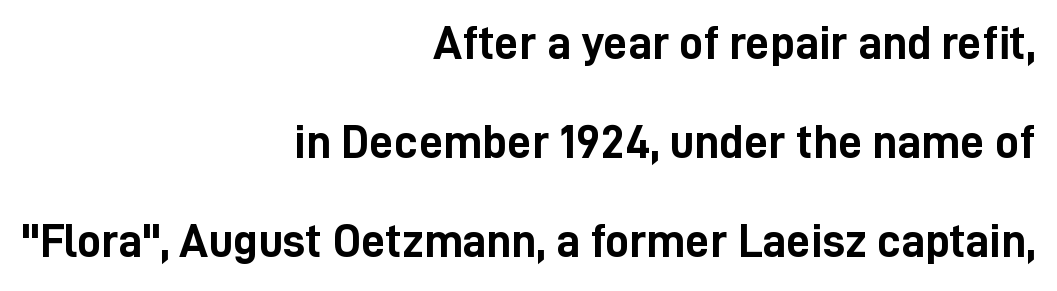
{"serif": "no", "italic": "no", "bold": "yes", "weight": "semibold", "width": "condensed", "stroke_contrast": "low", "x_height": "medium", "monospaced": "no", "underline": "no", "align": "right", "line_spacing": "loose", "line_spacing_ratio": 2.06, "letter_spacing": "normal", "letter_spacing_em": 0.0, "glyph_px": 48}
